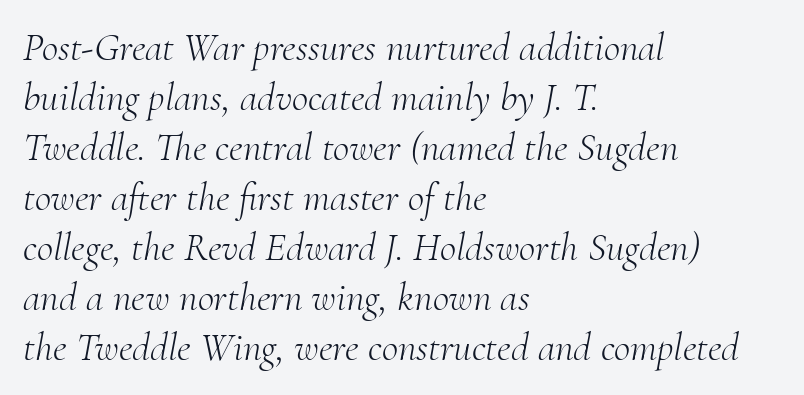
Q: Is the text bold? A: No.
Q: Is the text italic (slanted)? A: Yes, it leans right by about 10 degrees.
Q: Is the typeface a serif or a sans-serif typeface? A: Serif.
Q: Is the text underlined? A: No.
Q: How is the paragraph aligned? A: Left-aligned.
Q: Is the spacing between letters normal or unusually wide? A: Normal.
Q: Is the spacing between lines tight, normal or loose? A: Normal.
Q: Width (condensed, normal, or wide)? A: Normal.
Q: Stroke contrast? A: Medium.
Q: x-height? A: Small.
Q: Monospaced? A: No.
